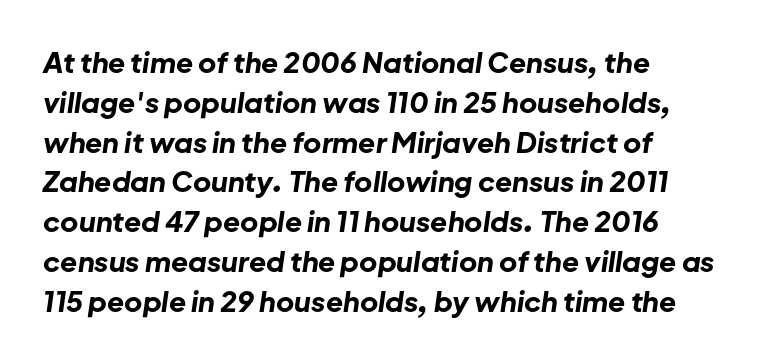
Notice how thick the strokes are: this is what a full bold looks like. Horizontal bands of white between lines are of average thickness. Which margin do the lines hug? The left one — the right edge is uneven. Inter-character spacing is left at the font's built-in metrics. In terms of posture, this sample is oblique. You could not count columns in this text — the font is proportionally spaced.
